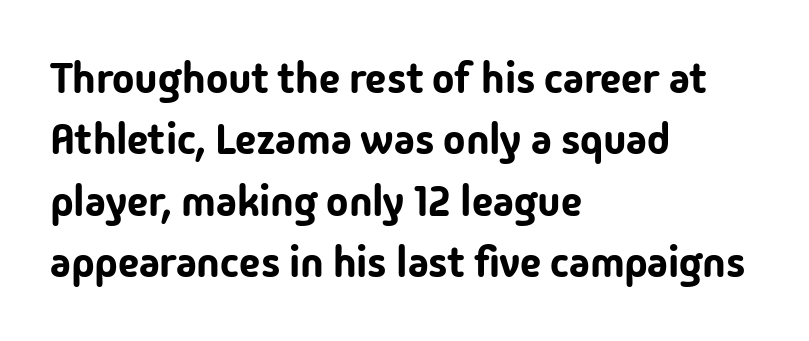
{"serif": "no", "italic": "no", "width": "normal", "stroke_contrast": "low", "x_height": "medium", "monospaced": "no", "underline": "no", "align": "left", "line_spacing": "normal", "line_spacing_ratio": 1.46, "letter_spacing": "normal", "letter_spacing_em": 0.0, "glyph_px": 42}
